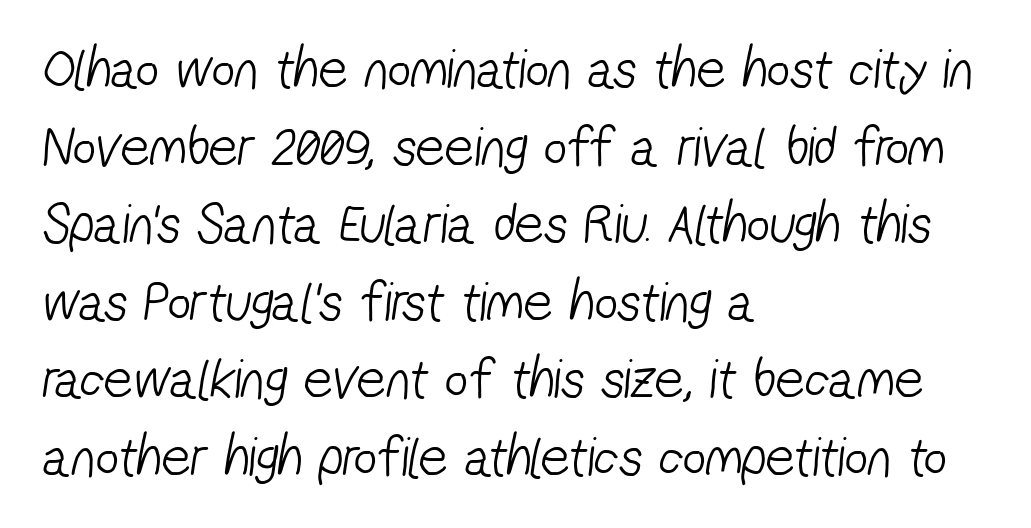
{"serif": "no", "bold": "no", "weight": "light", "width": "condensed", "stroke_contrast": "low", "x_height": "medium", "monospaced": "no", "underline": "no", "align": "left", "line_spacing": "normal", "line_spacing_ratio": 1.36, "letter_spacing": "normal", "letter_spacing_em": 0.0, "glyph_px": 57}
